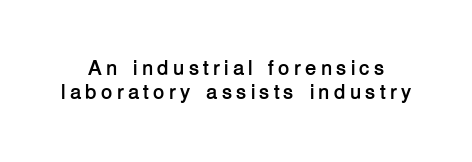
{"italic": "no", "bold": "yes", "underline": "no", "line_spacing": "tight", "line_spacing_ratio": 1.12, "glyph_px": 21}
